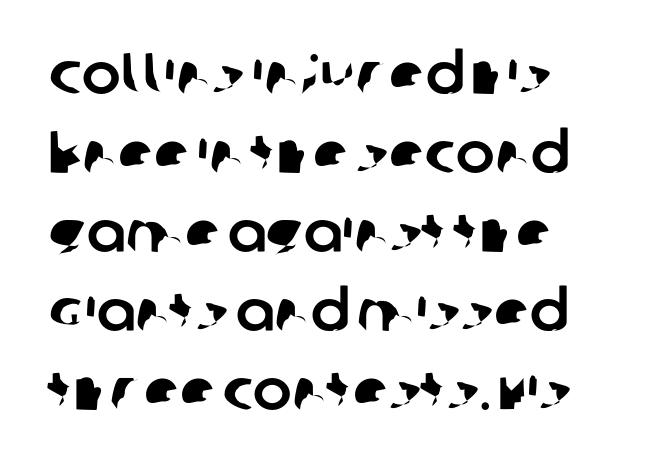
{"serif": "no", "width": "normal", "stroke_contrast": "low", "x_height": "large", "monospaced": "no", "underline": "no", "align": "left", "line_spacing": "normal", "line_spacing_ratio": 1.36, "letter_spacing": "normal", "letter_spacing_em": 0.0, "glyph_px": 58}
